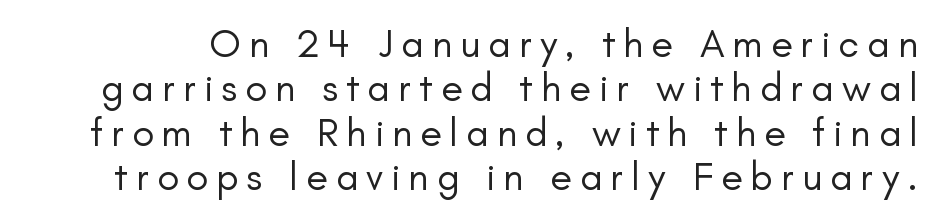
{"serif": "no", "italic": "no", "bold": "no", "weight": "regular", "width": "normal", "stroke_contrast": "low", "x_height": "small", "monospaced": "no", "underline": "no", "line_spacing": "tight", "line_spacing_ratio": 1.11, "letter_spacing": "wide", "letter_spacing_em": 0.2, "glyph_px": 40}
